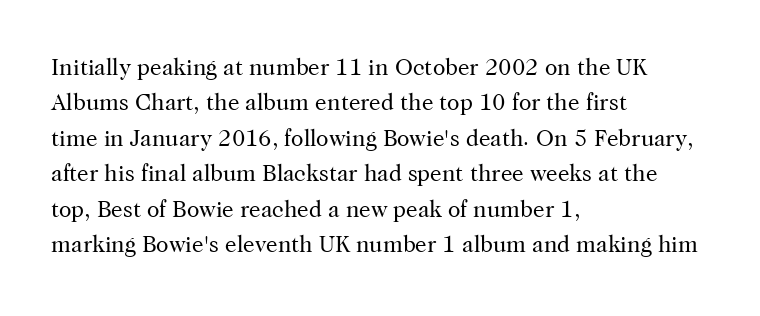
The face looks like a standard text weight, possibly lighter. Vertical strokes here are truly vertical. These lines keep a tight, regular rhythm from letter to letter. Leading matches the norm, producing a regular column. Left-aligned paragraph, ragged on the right. The space directly below the letters is spotless.
